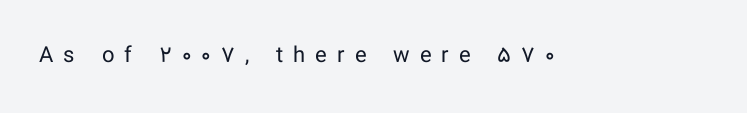
{"italic": "no", "bold": "no", "underline": "no", "letter_spacing": "wide", "letter_spacing_em": 0.46, "glyph_px": 22}
